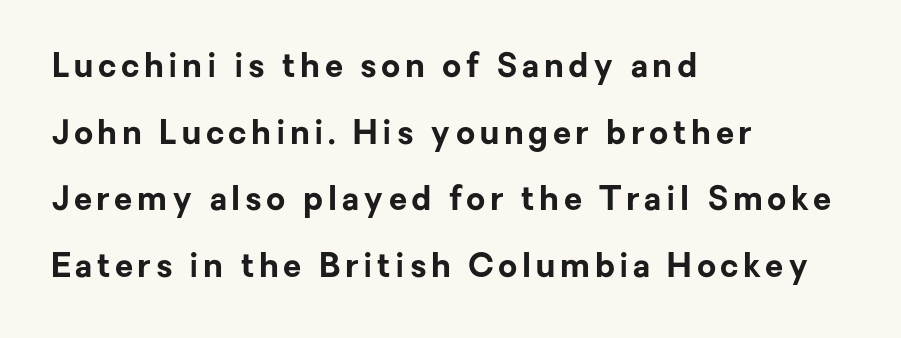
{"serif": "no", "italic": "no", "bold": "yes", "weight": "bold", "width": "normal", "stroke_contrast": "low", "x_height": "medium", "monospaced": "no", "underline": "no", "align": "left", "line_spacing": "loose", "line_spacing_ratio": 2.02, "glyph_px": 33}
